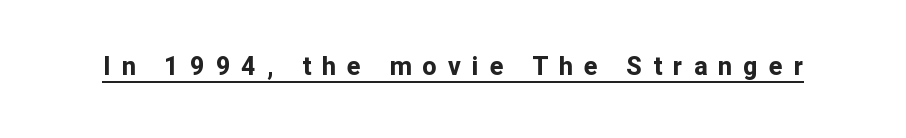
Q: Is the text bold? A: Yes.
Q: Is the text italic (slanted)? A: No, it is upright.
Q: Is the text underlined? A: Yes.
Q: Is the spacing between letters normal or unusually wide? A: Unusually wide.
